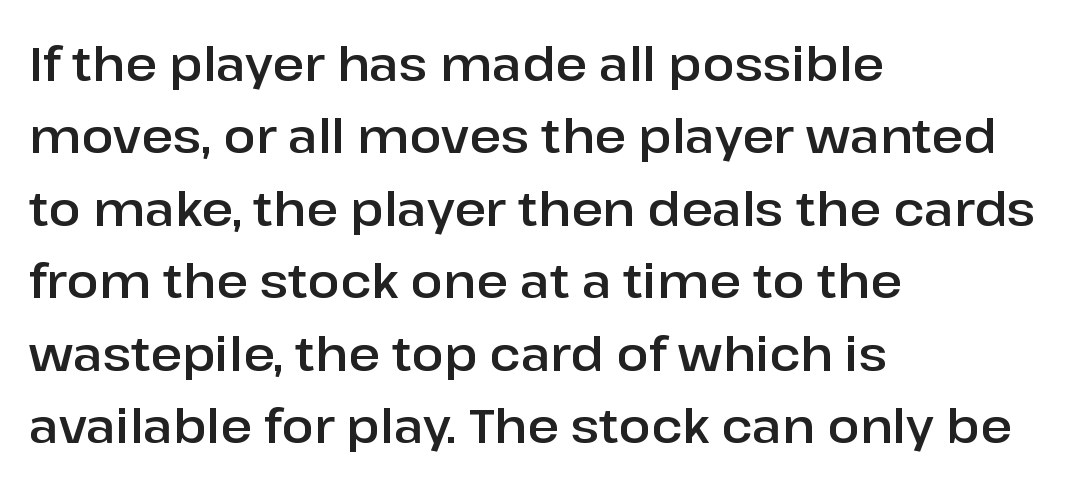
{"serif": "no", "italic": "no", "width": "normal", "stroke_contrast": "low", "x_height": "medium", "monospaced": "no", "underline": "no", "align": "left", "line_spacing": "normal", "line_spacing_ratio": 1.51, "letter_spacing": "normal", "letter_spacing_em": 0.0, "glyph_px": 48}
